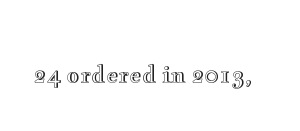
{"italic": "no", "underline": "no", "letter_spacing": "normal", "letter_spacing_em": 0.0, "glyph_px": 23}
